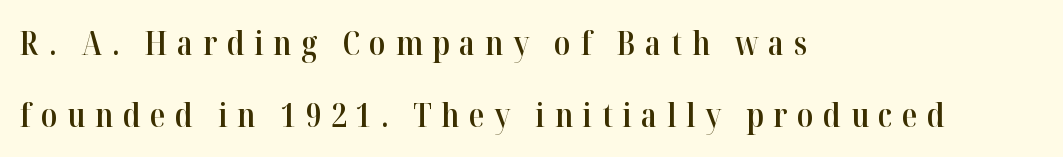
You could not count columns in this text — the font is proportionally spaced. Display-style spreading of the glyphs; the letterfit is very open. I'd describe the lettering as semibold — firm but not a full bold. Designer's note — italics off, roman on. Regarding leading, the lines here are spaced well apart.
